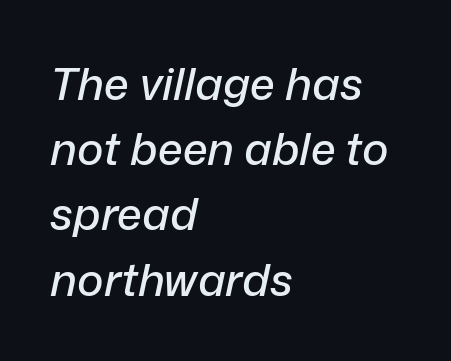
Every character sits at an angle, as italics do. What stands out about the letter spacing? Nothing — it is the standard amount. Alignment: flush left. The zone under the glyphs is completely vacant. The passage shown stacks its lines at a standard gap.
